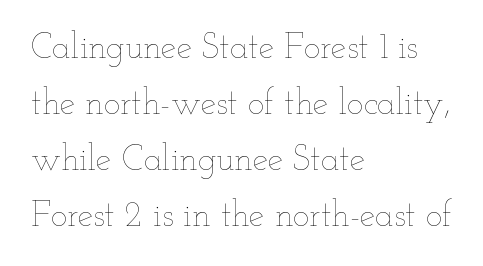
The image shows 35 px thin, wide type, upright; set left-aligned, normal line spacing (1.6x), normal letter spacing, not underlined; low stroke contrast and a small x-height.
